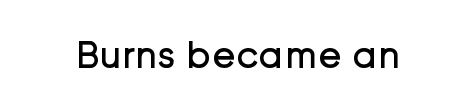
{"serif": "no", "italic": "no", "bold": "no", "weight": "regular", "width": "normal", "stroke_contrast": "low", "x_height": "medium", "monospaced": "no", "underline": "no", "letter_spacing": "normal", "letter_spacing_em": 0.0, "glyph_px": 40}
